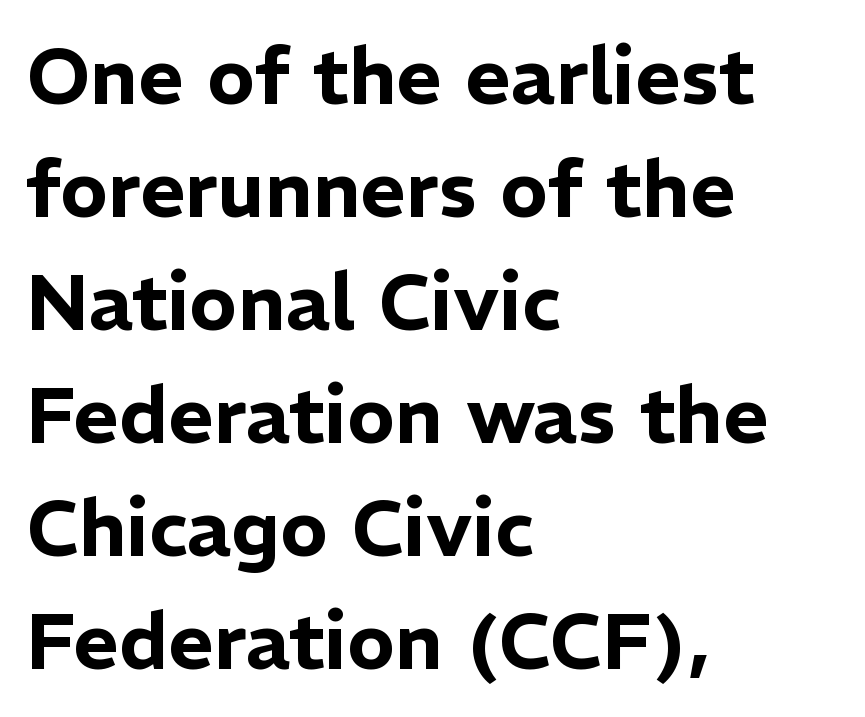
The image shows 79 px sans-serif type, upright; set left-aligned, normal line spacing (1.43x), normal letter spacing, not underlined; low stroke contrast and a medium x-height.
